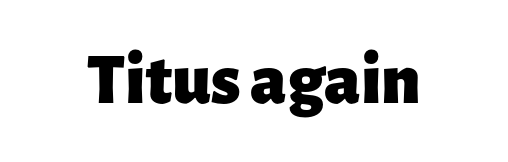
Tracking value appears to be zero — textbook default spacing. Unmarked baselines from the first word to the last. The lettering holds an erect, upright posture throughout. Heavy, bold letterforms. A typesetter would call this proportional, since set widths differ per character. What kind of face is this? One without serifs — a sans.
